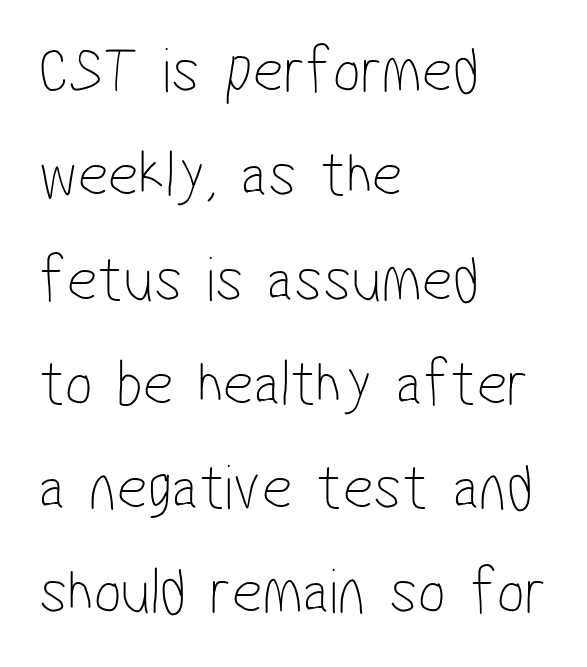
Letterform terminals end flat and unadorned throughout the passage. Short and long lines alike share a common starting point at left. No chunkiness to these letters — they're not bold. Here the designer chose a conventional face with non-uniform glyph widths. These lines keep a tight, regular rhythm from letter to letter. One glance says typical: line gaps are just what's usual.
